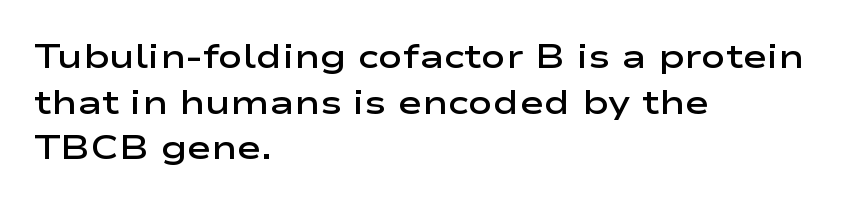
The image shows 33 px semibold, wide sans-serif type, upright; set left-aligned, normal line spacing (1.38x), normal letter spacing, not underlined; low stroke contrast and a medium x-height.
